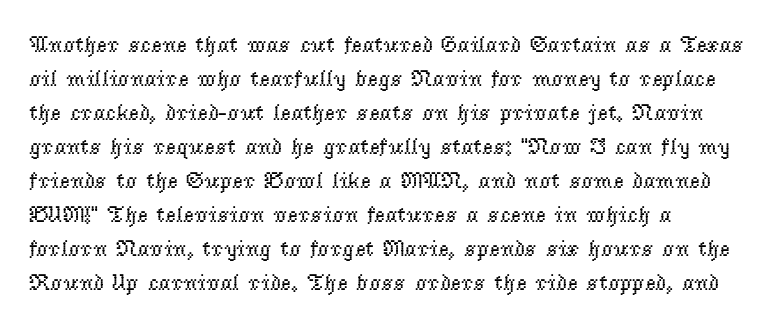
{"italic": "no", "bold": "no", "underline": "no", "align": "left", "line_spacing": "normal", "line_spacing_ratio": 1.48, "letter_spacing": "normal", "letter_spacing_em": 0.0, "glyph_px": 23}
